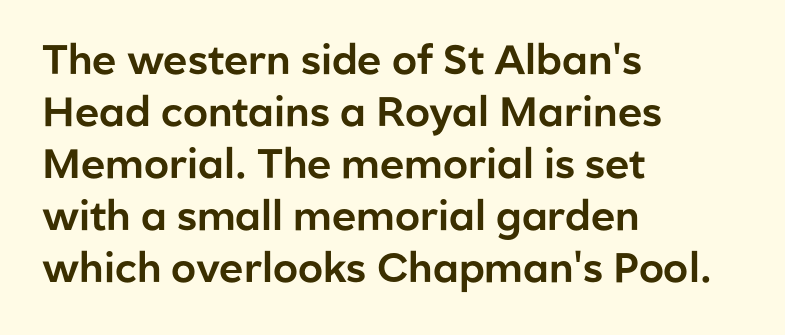
{"serif": "no", "italic": "no", "width": "normal", "stroke_contrast": "low", "x_height": "medium", "monospaced": "no", "underline": "no", "align": "left", "line_spacing": "normal", "line_spacing_ratio": 1.27, "letter_spacing": "normal", "letter_spacing_em": 0.0, "glyph_px": 41}
